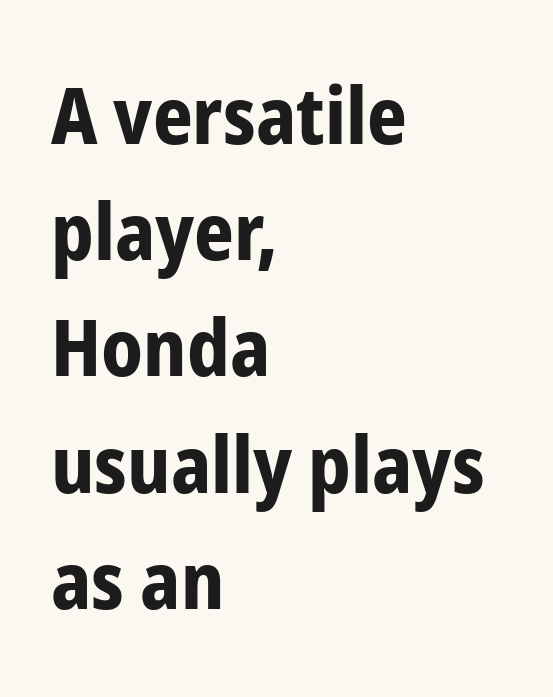
Q: Is the text bold? A: Yes.
Q: Is the text italic (slanted)? A: No, it is upright.
Q: Is the typeface a serif or a sans-serif typeface? A: Sans-serif.
Q: Is the text underlined? A: No.
Q: How is the paragraph aligned? A: Left-aligned.
Q: Is the spacing between letters normal or unusually wide? A: Normal.
Q: Is the spacing between lines tight, normal or loose? A: Normal.
Q: Width (condensed, normal, or wide)? A: Condensed.
Q: Stroke contrast? A: Low.
Q: x-height? A: Medium.
Q: Monospaced? A: No.
